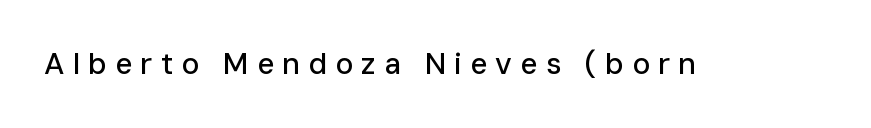
Q: Is the text italic (slanted)? A: No, it is upright.
Q: Is the typeface a serif or a sans-serif typeface? A: Sans-serif.
Q: Is the text underlined? A: No.
Q: Is the spacing between letters normal or unusually wide? A: Unusually wide.
Q: Width (condensed, normal, or wide)? A: Normal.
Q: Stroke contrast? A: Low.
Q: x-height? A: Medium.
Q: Monospaced? A: No.
